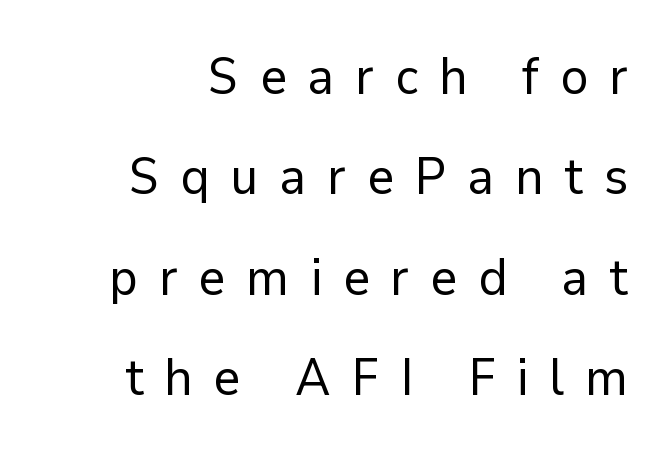
The image shows 52 px regular-weight sans-serif type, upright; set loose line spacing (1.93x), unusually wide letter spacing (+0.4 em), not underlined; low stroke contrast and a medium x-height.
